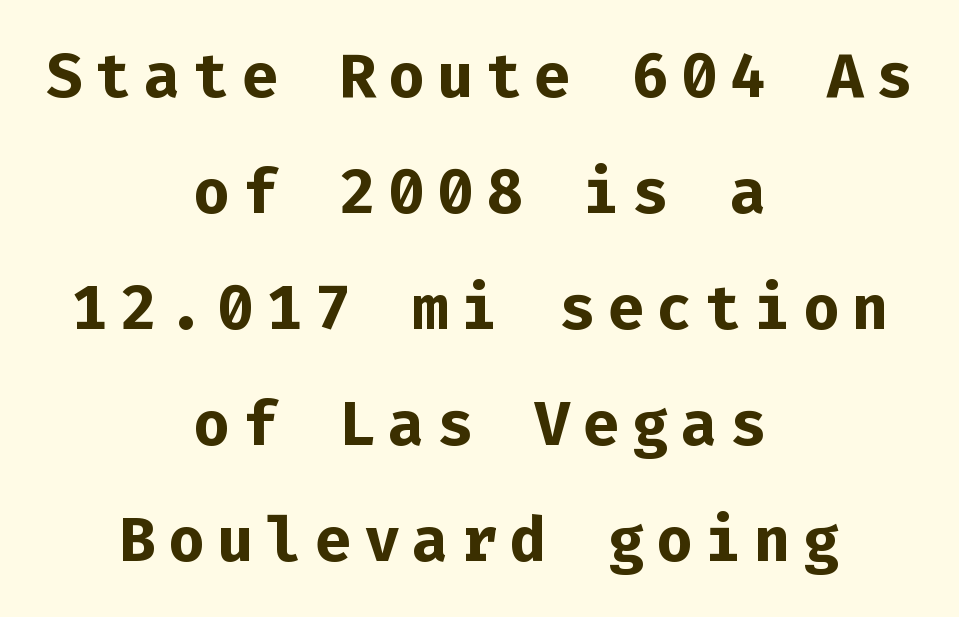
Q: Is the text bold? A: Yes.
Q: Is the text italic (slanted)? A: No, it is upright.
Q: Is the typeface a serif or a sans-serif typeface? A: Sans-serif.
Q: Is the text underlined? A: No.
Q: How is the paragraph aligned? A: Centered.
Q: Is the spacing between letters normal or unusually wide? A: Unusually wide.
Q: Is the spacing between lines tight, normal or loose? A: Loose.
Q: Width (condensed, normal, or wide)? A: Normal.
Q: Stroke contrast? A: Low.
Q: x-height? A: Medium.
Q: Monospaced? A: Yes.
